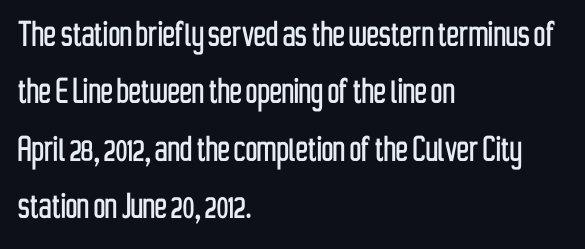
Q: Is the text italic (slanted)? A: No, it is upright.
Q: Is the typeface a serif or a sans-serif typeface? A: Sans-serif.
Q: Is the text underlined? A: No.
Q: How is the paragraph aligned? A: Left-aligned.
Q: Is the spacing between letters normal or unusually wide? A: Normal.
Q: Is the spacing between lines tight, normal or loose? A: Normal.
Q: Width (condensed, normal, or wide)? A: Condensed.
Q: Stroke contrast? A: Low.
Q: x-height? A: Medium.
Q: Monospaced? A: No.
